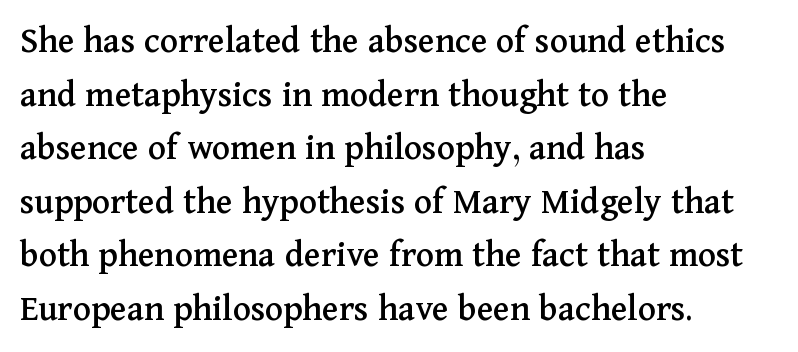
Q: Is the text italic (slanted)? A: No, it is upright.
Q: Is the typeface a serif or a sans-serif typeface? A: Serif.
Q: Is the text underlined? A: No.
Q: How is the paragraph aligned? A: Left-aligned.
Q: Is the spacing between letters normal or unusually wide? A: Normal.
Q: Is the spacing between lines tight, normal or loose? A: Normal.
Q: Width (condensed, normal, or wide)? A: Normal.
Q: Stroke contrast? A: Medium.
Q: x-height? A: Medium.
Q: Monospaced? A: No.
